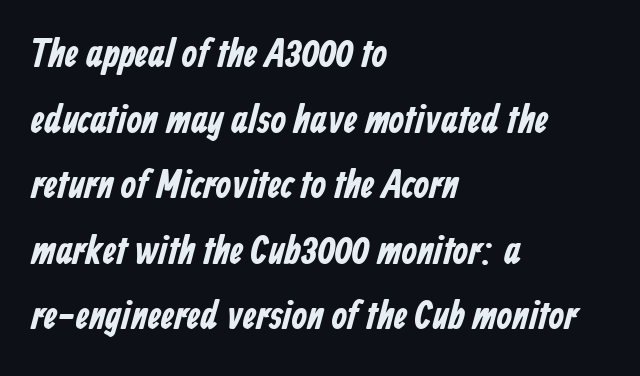
Q: Is the text bold? A: Yes.
Q: Is the typeface a serif or a sans-serif typeface? A: Sans-serif.
Q: Is the text underlined? A: No.
Q: How is the paragraph aligned? A: Left-aligned.
Q: Is the spacing between letters normal or unusually wide? A: Normal.
Q: Is the spacing between lines tight, normal or loose? A: Normal.
Q: Width (condensed, normal, or wide)? A: Condensed.
Q: Stroke contrast? A: Low.
Q: x-height? A: Medium.
Q: Monospaced? A: No.
